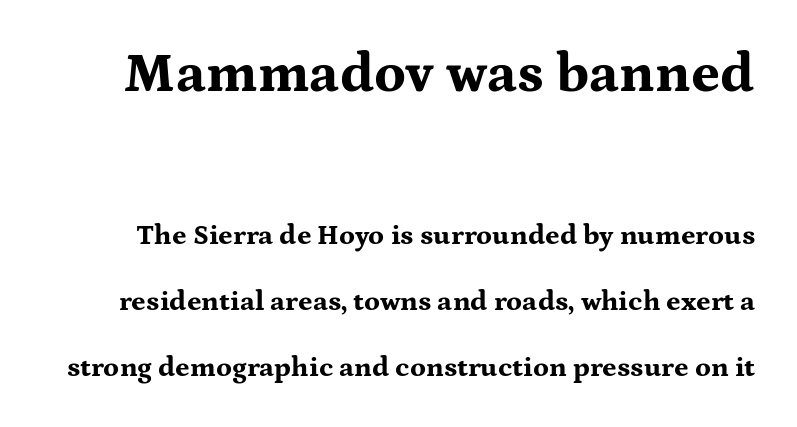
Q: Is the text bold? A: Yes.
Q: Is the text italic (slanted)? A: No, it is upright.
Q: Is the typeface a serif or a sans-serif typeface? A: Serif.
Q: Is the text underlined? A: No.
Q: Is the spacing between letters normal or unusually wide? A: Normal.
Q: Is the spacing between lines tight, normal or loose? A: Loose.
Q: Which block of text is set in a larger size, the first (top) or the second (bottom)? A: The first (top) one.
Q: Width (condensed, normal, or wide)? A: Wide.
Q: Stroke contrast? A: Medium.
Q: x-height? A: Medium.
Q: Monospaced? A: No.
